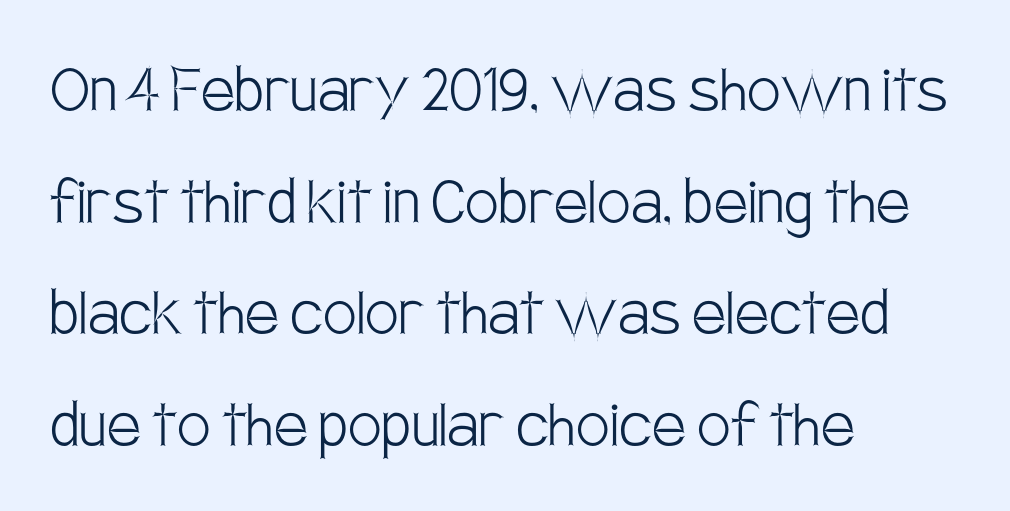
The passage shown stacks its lines at a standard gap. Descenders hang freely into open space. The paragraph has a hard left edge and a soft right edge. The passage shown is typeset with a sans-serif family. Posture: straight, roman, zero tilt. These lines are rendered in a variable-pitch font.
